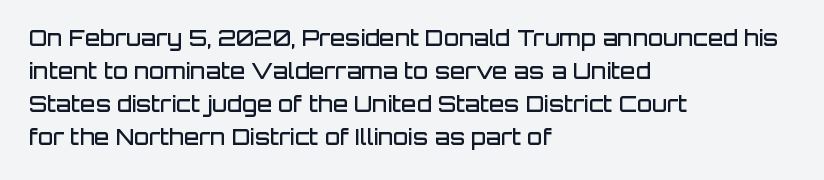
The image shows 22 px text type, upright; set left-aligned, normal line spacing (1.5x), normal letter spacing, not underlined.
